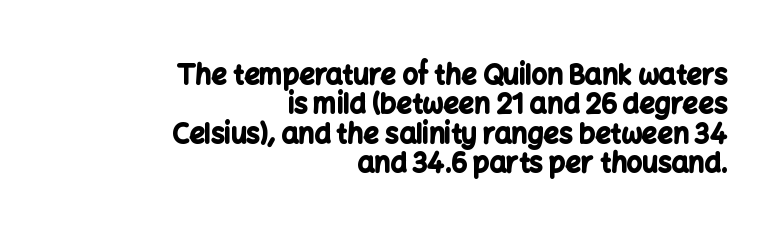
The image shows 27 px bold type, upright; set right-aligned, tight line spacing (1.09x), normal letter spacing, not underlined.
